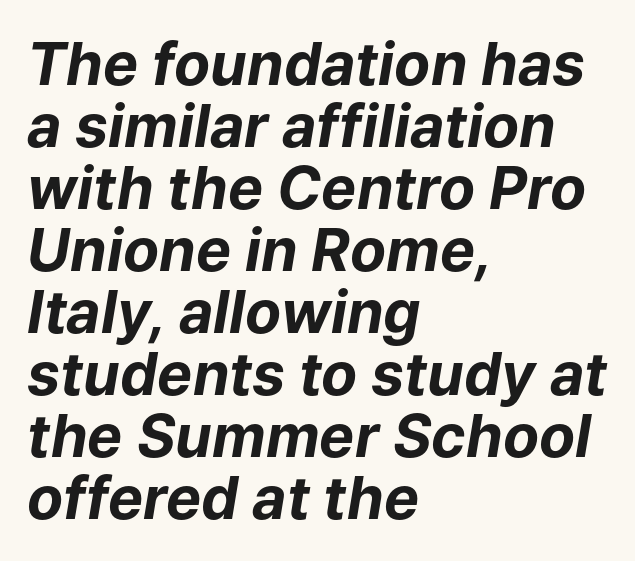
{"italic": "yes", "lean": "right", "slant_degrees": 9, "bold": "yes", "weight": "bold", "width": "normal", "stroke_contrast": "low", "x_height": "medium", "monospaced": "no", "underline": "no", "align": "left", "line_spacing": "tight", "line_spacing_ratio": 1.05, "letter_spacing": "normal", "letter_spacing_em": 0.0, "glyph_px": 59}
